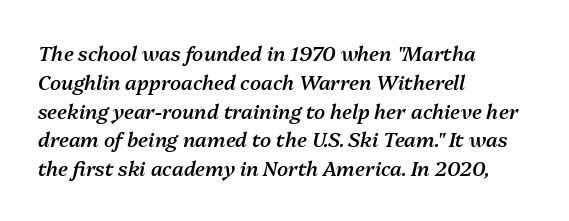
Q: Is the text bold? A: Semi-bold.
Q: Is the text italic (slanted)? A: Yes, it leans right by about 13 degrees.
Q: Is the text underlined? A: No.
Q: How is the paragraph aligned? A: Left-aligned.
Q: Is the spacing between letters normal or unusually wide? A: Normal.
Q: Is the spacing between lines tight, normal or loose? A: Normal.
